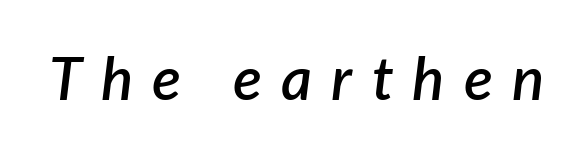
The face used here is proportionally spaced, like ordinary book or web type. Just letters on the line, the space beneath them empty. Is the type slanted? Yes — the strokes lean at a clear angle. Compared with typical body copy, the letter spacing here is much looser.
